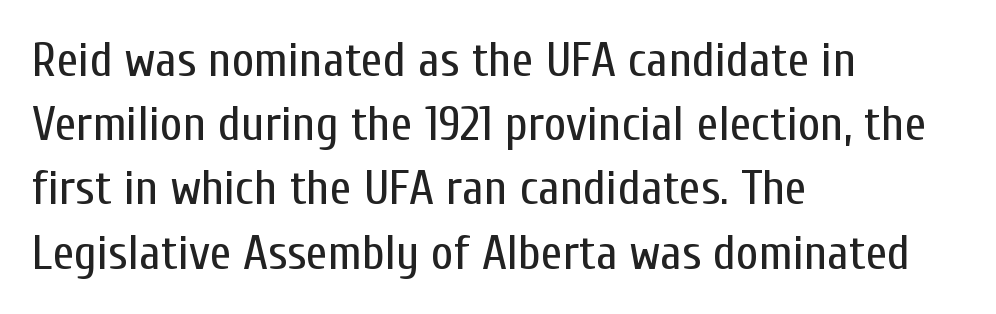
Q: Is the text bold? A: No.
Q: Is the text italic (slanted)? A: No, it is upright.
Q: Is the typeface a serif or a sans-serif typeface? A: Sans-serif.
Q: Is the text underlined? A: No.
Q: How is the paragraph aligned? A: Left-aligned.
Q: Is the spacing between letters normal or unusually wide? A: Normal.
Q: Is the spacing between lines tight, normal or loose? A: Normal.
Q: Width (condensed, normal, or wide)? A: Condensed.
Q: Stroke contrast? A: Low.
Q: x-height? A: Medium.
Q: Monospaced? A: No.
